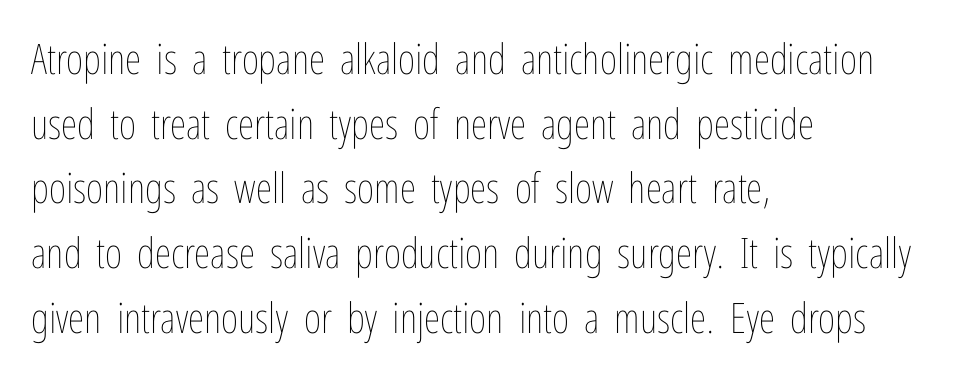
The face looks like a standard text weight, possibly lighter. Horizontal alignment here is leftward, the default for most running prose. The glyphs are unaccompanied by any horizontal stroke below them. This sample keeps an unexceptional amount of space between lines. Proportional: the letters do not fall into vertical columns. Unlike italic type, these characters show no tilt at all.
